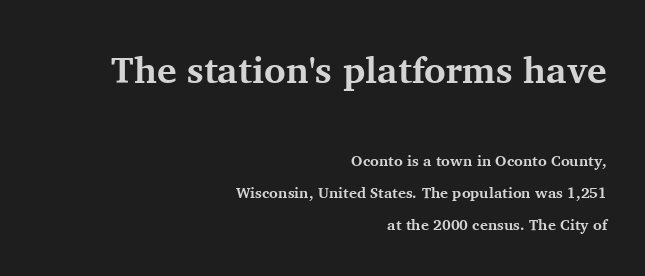
{"serif": "yes", "italic": "no", "bold": "yes", "weight": "bold", "width": "normal", "stroke_contrast": "medium", "x_height": "medium", "monospaced": "no", "underline": "no", "align": "right", "line_spacing": "loose", "line_spacing_ratio": 2.16, "letter_spacing": "normal", "letter_spacing_em": 0.0, "larger_block": "first", "size_ratio": 2.47, "glyph_px": 37}
